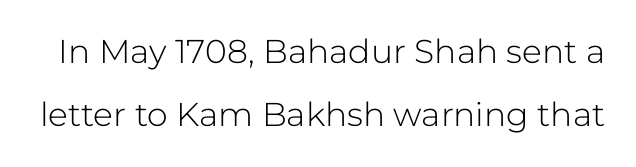
The image shows 33 px light sans-serif type, upright; set loose line spacing (1.91x), normal letter spacing, not underlined; low stroke contrast and a medium x-height.
